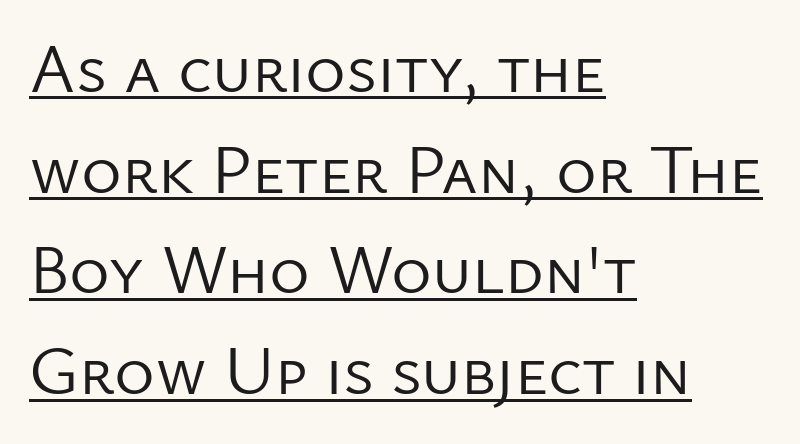
Is this a fixed-width face? No — the glyphs have proportional, varying widths. Think standard paragraph weight, or any step lighter than that. Honestly, the underline is the first thing you notice here. Examine the stroke ends and you'll find no serifs. What stands out about the letter spacing? Nothing — it is the standard amount.
